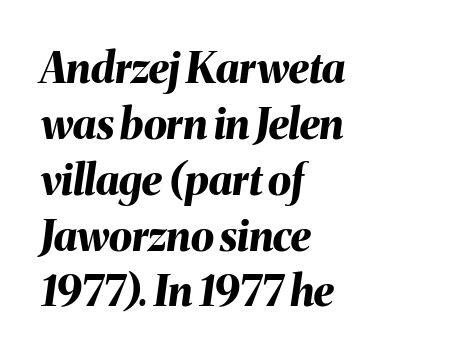
{"italic": "yes", "lean": "right", "slant_degrees": 8, "bold": "yes", "weight": "bold", "width": "normal", "stroke_contrast": "medium", "x_height": "medium", "monospaced": "no", "underline": "no", "align": "left", "line_spacing": "normal", "line_spacing_ratio": 1.33, "letter_spacing": "normal", "letter_spacing_em": 0.0, "glyph_px": 42}
